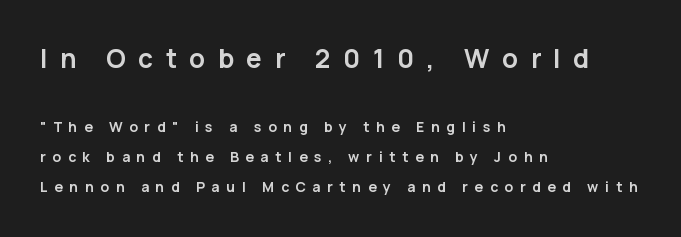
Ordinary non-slanted type is in use. Each new line begins a long way beneath the previous one. You could only call the tracking loose — the letters float apart. The face used here has the dense, thick strokes of a bold.
